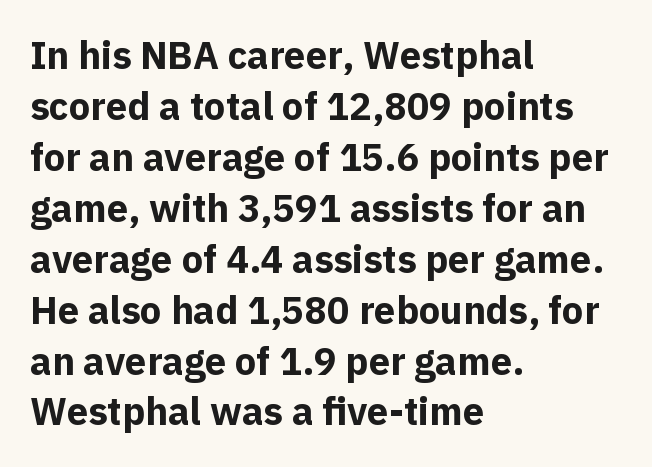
Q: Is the text bold? A: Yes.
Q: Is the text italic (slanted)? A: No, it is upright.
Q: Is the typeface a serif or a sans-serif typeface? A: Sans-serif.
Q: Is the text underlined? A: No.
Q: How is the paragraph aligned? A: Left-aligned.
Q: Is the spacing between letters normal or unusually wide? A: Normal.
Q: Is the spacing between lines tight, normal or loose? A: Normal.
Q: Width (condensed, normal, or wide)? A: Normal.
Q: x-height? A: Medium.
Q: Monospaced? A: No.
